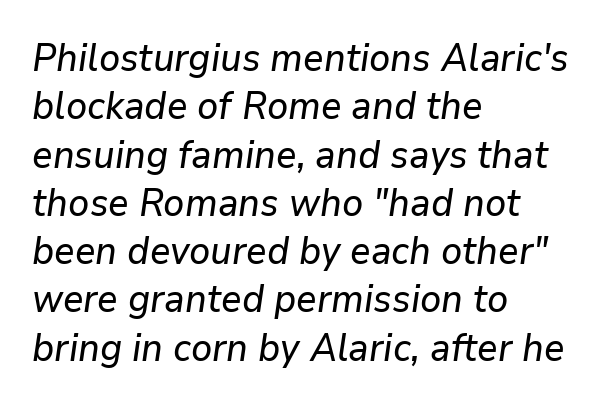
The image shows 38 px text type, italic (leaning right); set left-aligned, normal line spacing (1.27x), normal letter spacing, not underlined; low stroke contrast and a medium x-height.
